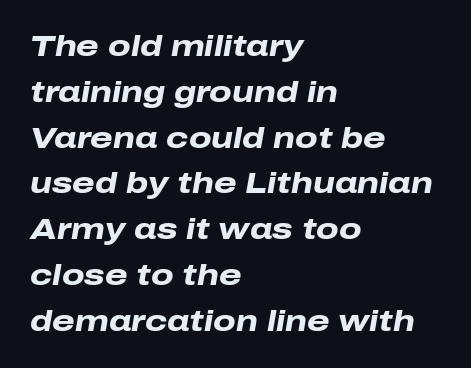
Nobody touched the tracking dial on this one. These lines carry a lot of weight — the face is fully bold. The passage shown is typed in a proportional face where columns would drift. Tall strokes in this sample are angled rather than plumb. The ragged edge is on the right, which tells us the setting is flush left. Check the space under the baseline: it is left empty.
